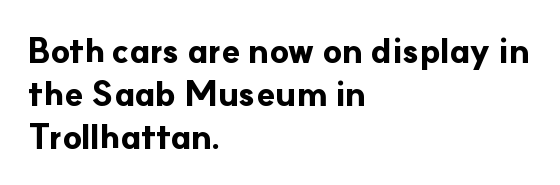
Q: Is the text bold? A: Yes.
Q: Is the text italic (slanted)? A: No, it is upright.
Q: Is the typeface a serif or a sans-serif typeface? A: Sans-serif.
Q: Is the text underlined? A: No.
Q: How is the paragraph aligned? A: Left-aligned.
Q: Is the spacing between letters normal or unusually wide? A: Normal.
Q: Is the spacing between lines tight, normal or loose? A: Normal.
Q: Width (condensed, normal, or wide)? A: Normal.
Q: Stroke contrast? A: Low.
Q: x-height? A: Small.
Q: Monospaced? A: No.
